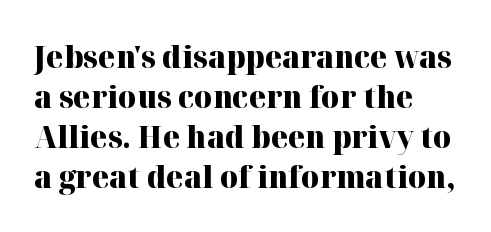
Vertical strokes here are truly vertical. Thick stems and heavy bowls — unmistakably bold. The paragraph has a hard left edge and a soft right edge. The passage shown is typeset with a serif family. The rows are spaced the way most documents space them. This sample has the flowing, uneven cadence of proportional lettering.
